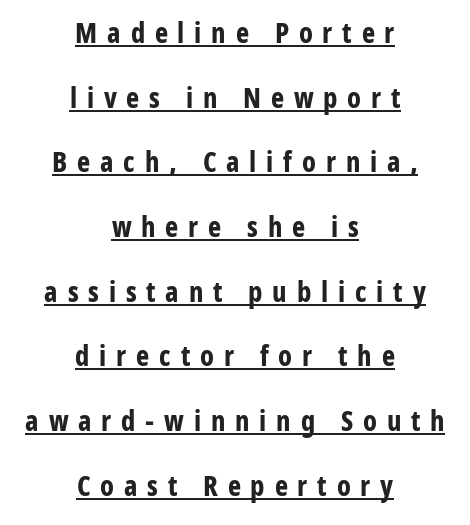
Q: Is the text bold? A: Yes.
Q: Is the text italic (slanted)? A: No, it is upright.
Q: Is the typeface a serif or a sans-serif typeface? A: Sans-serif.
Q: Is the text underlined? A: Yes.
Q: How is the paragraph aligned? A: Centered.
Q: Is the spacing between letters normal or unusually wide? A: Unusually wide.
Q: Is the spacing between lines tight, normal or loose? A: Loose.
Q: Width (condensed, normal, or wide)? A: Condensed.
Q: Stroke contrast? A: Low.
Q: x-height? A: Medium.
Q: Monospaced? A: No.
